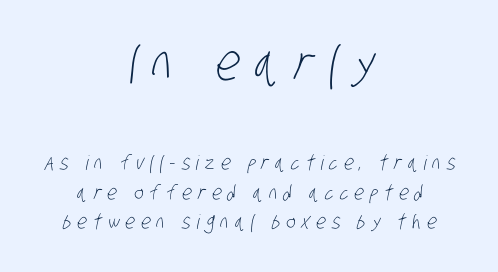
{"serif": "no", "bold": "no", "weight": "light", "width": "condensed", "stroke_contrast": "low", "x_height": "large", "monospaced": "no", "underline": "no", "align": "center", "line_spacing": "normal", "line_spacing_ratio": 1.48, "letter_spacing": "wide", "letter_spacing_em": 0.3, "larger_block": "first", "size_ratio": 2.5, "glyph_px": 50}
